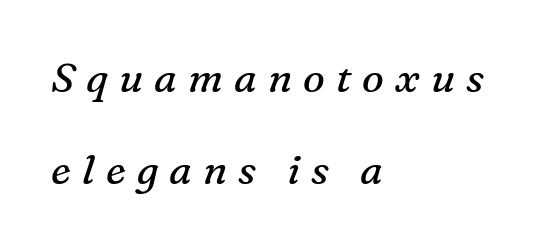
{"serif": "yes", "italic": "yes", "lean": "right", "slant_degrees": 16, "bold": "no", "weight": "regular", "width": "normal", "stroke_contrast": "medium", "x_height": "medium", "monospaced": "no", "underline": "no", "align": "left", "line_spacing": "loose", "line_spacing_ratio": 2.25, "letter_spacing": "wide", "letter_spacing_em": 0.27, "glyph_px": 41}
